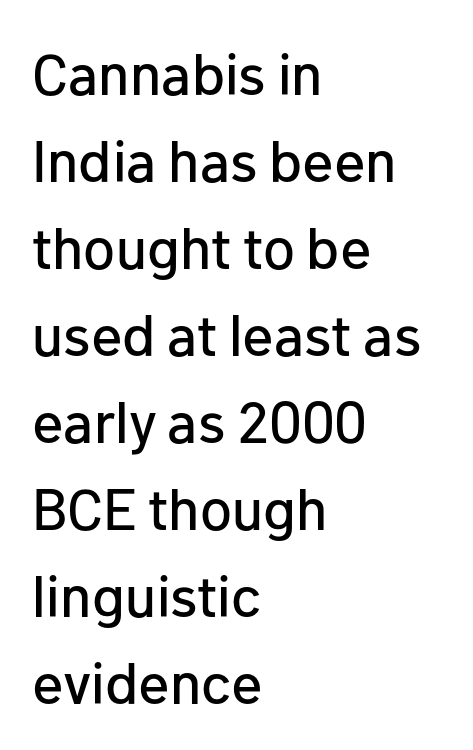
Just letters on the line, the space beneath them empty. In terms of posture, this sample is upright. In terms of letterform style, serifs are entirely absent. The passage shown is typed in a proportional face where columns would drift. This sample uses plain, unmodified letter spacing.
